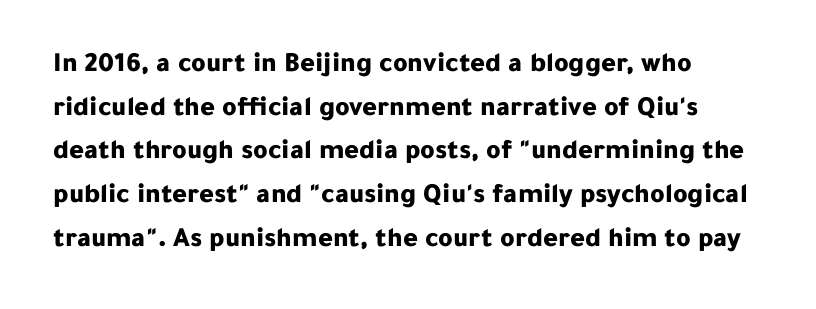
The letters stand straight up with perfectly vertical stems. The letters advance in unequal steps, a hallmark of proportional type. Anything drawn beneath the words? Only blank space. The passage shown has conventional tracking throughout. The passage is arranged the way most books set body copy — flush left. Summary of weight: heavy, a full bold.
